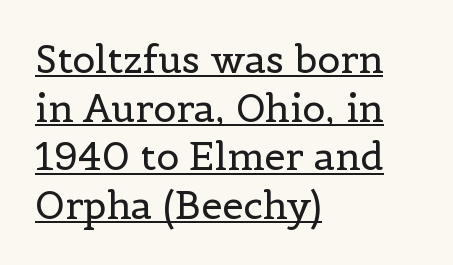
The image shows 38 px regular-weight serif type, upright; set left-aligned, normal line spacing (1.28x), normal letter spacing, underlined; a medium x-height.
